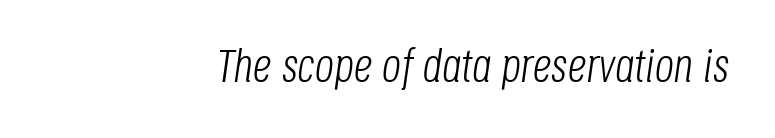
{"italic": "yes", "lean": "right", "slant_degrees": 8, "bold": "no", "weight": "light", "width": "condensed", "stroke_contrast": "low", "x_height": "large", "monospaced": "no", "underline": "no", "letter_spacing": "normal", "letter_spacing_em": 0.0, "glyph_px": 47}
